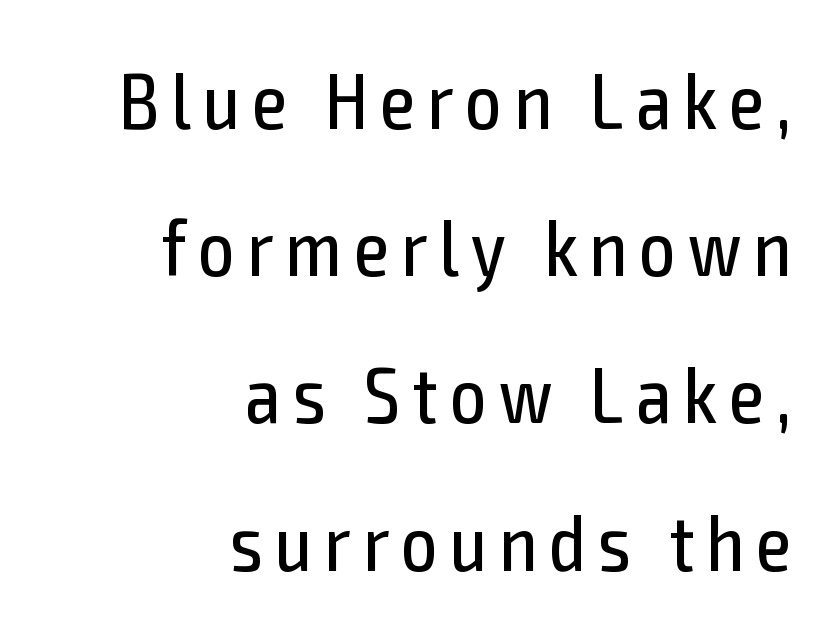
Q: Is the text bold? A: No.
Q: Is the text italic (slanted)? A: No, it is upright.
Q: Is the typeface a serif or a sans-serif typeface? A: Sans-serif.
Q: Is the text underlined? A: No.
Q: How is the paragraph aligned? A: Right-aligned.
Q: Width (condensed, normal, or wide)? A: Condensed.
Q: x-height? A: Medium.
Q: Monospaced? A: No.
